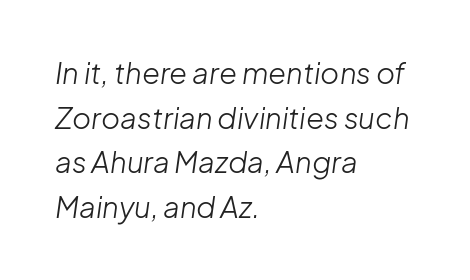
{"italic": "yes", "lean": "right", "slant_degrees": 8, "bold": "no", "weight": "light", "width": "normal", "stroke_contrast": "low", "x_height": "medium", "monospaced": "no", "underline": "no", "align": "left", "line_spacing": "normal", "line_spacing_ratio": 1.54, "letter_spacing": "normal", "letter_spacing_em": 0.0, "glyph_px": 29}
